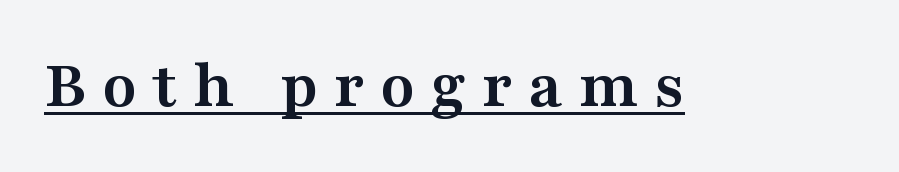
The image shows 69 px semibold, wide serif type, upright; set unusually wide letter spacing (+0.23 em), underlined; medium stroke contrast and a medium x-height.
